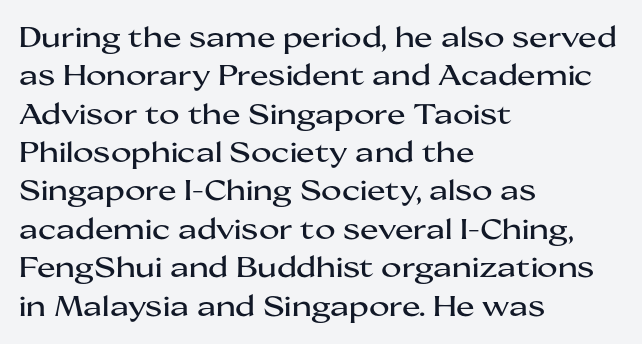
Q: Is the text italic (slanted)? A: No, it is upright.
Q: Is the text underlined? A: No.
Q: How is the paragraph aligned? A: Left-aligned.
Q: Is the spacing between letters normal or unusually wide? A: Normal.
Q: Is the spacing between lines tight, normal or loose? A: Normal.
Q: Width (condensed, normal, or wide)? A: Wide.
Q: Stroke contrast? A: Medium.
Q: x-height? A: Medium.
Q: Monospaced? A: No.
